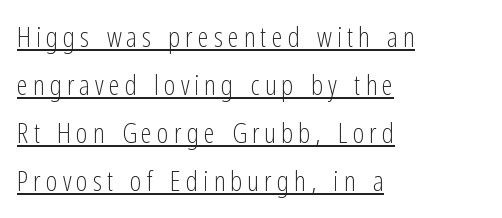
The image shows 28 px light, condensed sans-serif type, upright; set left-aligned, line spacing 1.72x, underlined; low stroke contrast and a medium x-height.
